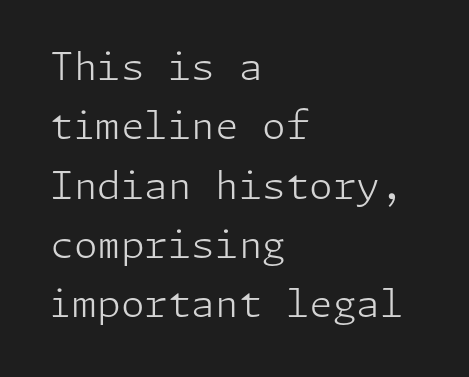
The image shows 38 px light sans-serif type, upright; set left-aligned, normal line spacing (1.56x), normal letter spacing, not underlined; low stroke contrast and a medium x-height.
